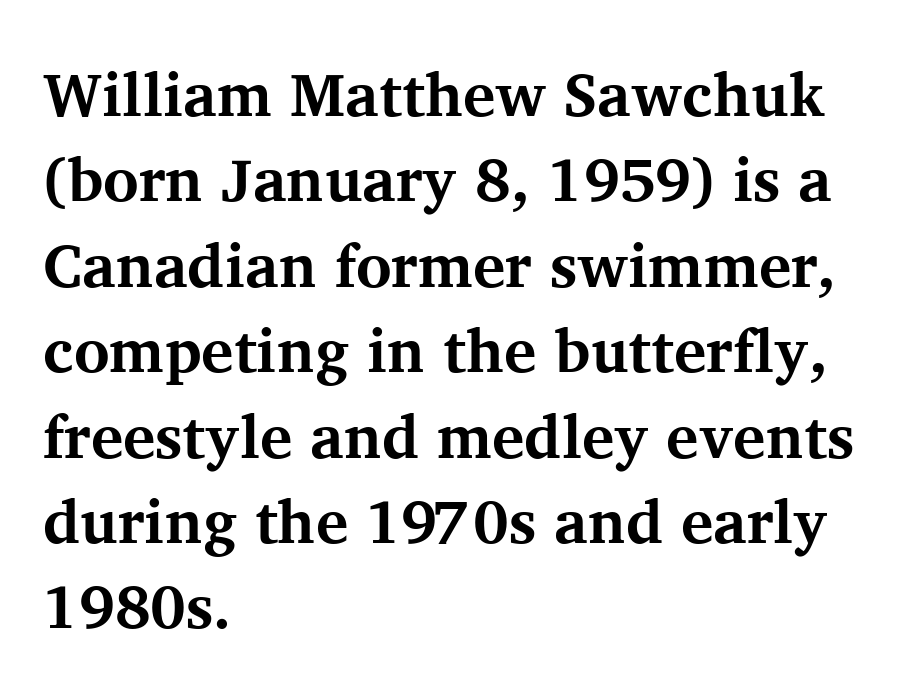
Q: Is the text bold? A: Yes.
Q: Is the text italic (slanted)? A: No, it is upright.
Q: Is the typeface a serif or a sans-serif typeface? A: Serif.
Q: Is the text underlined? A: No.
Q: How is the paragraph aligned? A: Left-aligned.
Q: Is the spacing between letters normal or unusually wide? A: Normal.
Q: Is the spacing between lines tight, normal or loose? A: Normal.
Q: Width (condensed, normal, or wide)? A: Normal.
Q: Stroke contrast? A: Medium.
Q: x-height? A: Medium.
Q: Monospaced? A: No.
